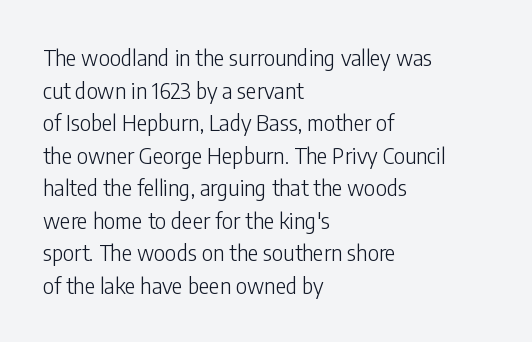
{"italic": "no", "bold": "no", "underline": "no", "align": "left", "line_spacing": "normal", "line_spacing_ratio": 1.48, "letter_spacing": "normal", "letter_spacing_em": 0.0, "glyph_px": 22}
